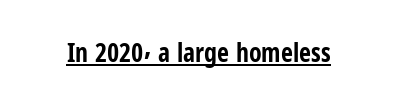
The image shows 26 px bold type, upright; set normal letter spacing, underlined.
